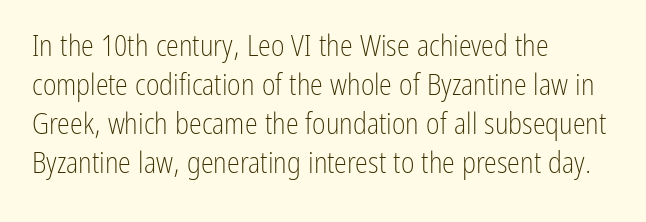
The image shows 29 px light, condensed sans-serif type, upright; set left-aligned, normal line spacing (1.35x), normal letter spacing, not underlined; low stroke contrast and a medium x-height.
